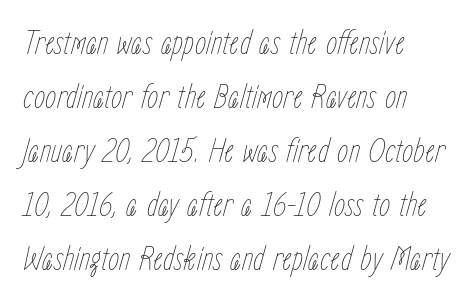
{"italic": "yes", "lean": "right", "slant_degrees": 15, "bold": "no", "weight": "thin", "width": "condensed", "stroke_contrast": "low", "x_height": "medium", "monospaced": "no", "underline": "no", "align": "left", "line_spacing": "normal", "line_spacing_ratio": 1.5, "letter_spacing": "normal", "letter_spacing_em": 0.0, "glyph_px": 36}
